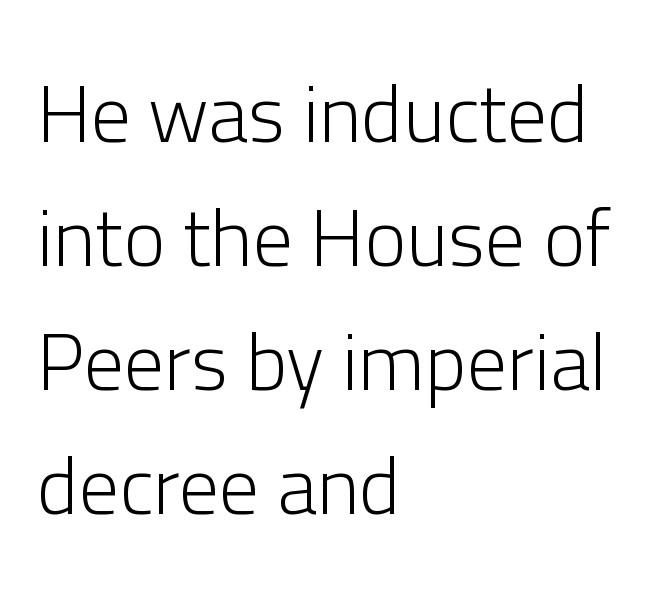
Here the glyphs are tracked normally, forming tight word shapes. Each row of text sits above clean, open space. No feet cap the strokes, marking this as sans-serif type. A typesetter would call this proportional, since set widths differ per character. Short and long lines alike share a common starting point at left.
